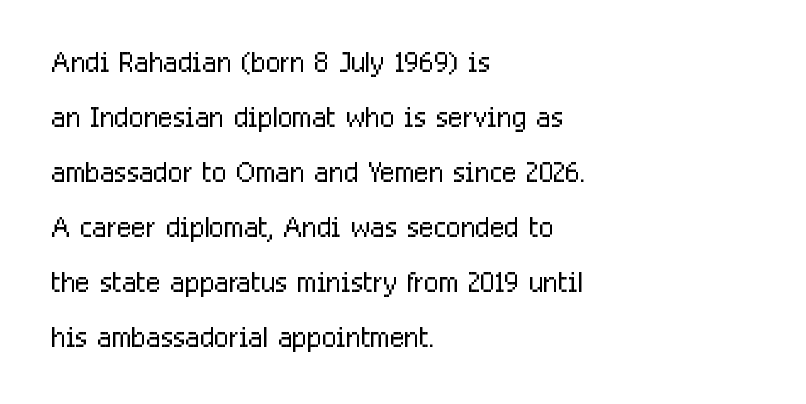
{"serif": "no", "italic": "no", "bold": "no", "weight": "light", "width": "condensed", "stroke_contrast": "low", "x_height": "medium", "monospaced": "no", "underline": "no", "align": "left", "line_spacing": "normal", "line_spacing_ratio": 1.41, "letter_spacing": "normal", "letter_spacing_em": 0.0, "glyph_px": 39}
